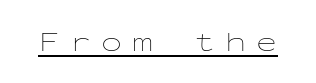
{"italic": "no", "bold": "no", "weight": "thin", "width": "wide", "stroke_contrast": "low", "x_height": "medium", "monospaced": "yes", "underline": "yes", "letter_spacing": "wide", "letter_spacing_em": 0.36, "glyph_px": 28}
